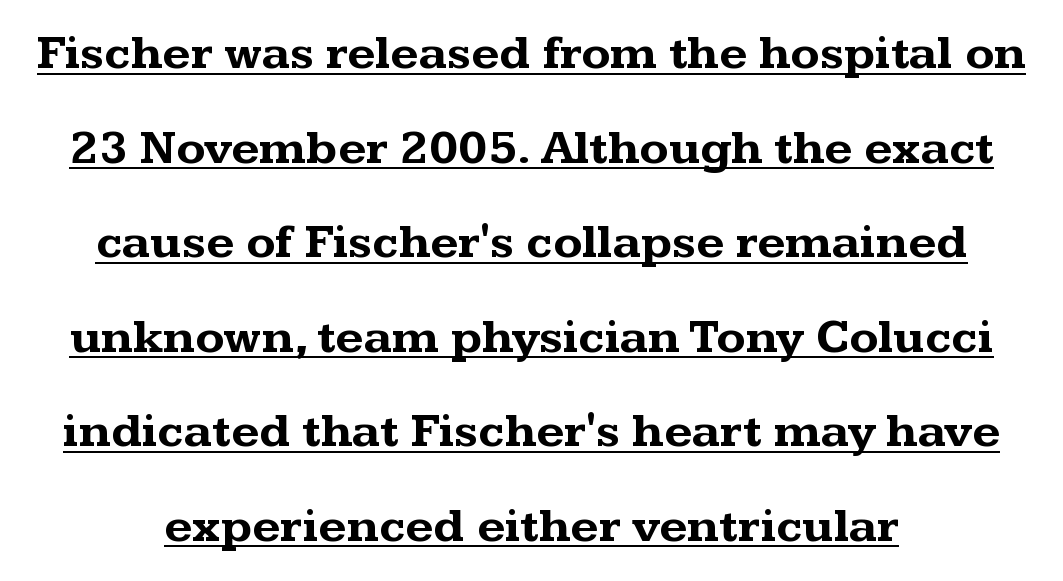
If you measured baseline to baseline, you'd find a long distance. Weight: bold. Every word sits above its own underline. Do the letters lean? They stand straight. The face used here is proportionally spaced, like ordinary book or web type.
